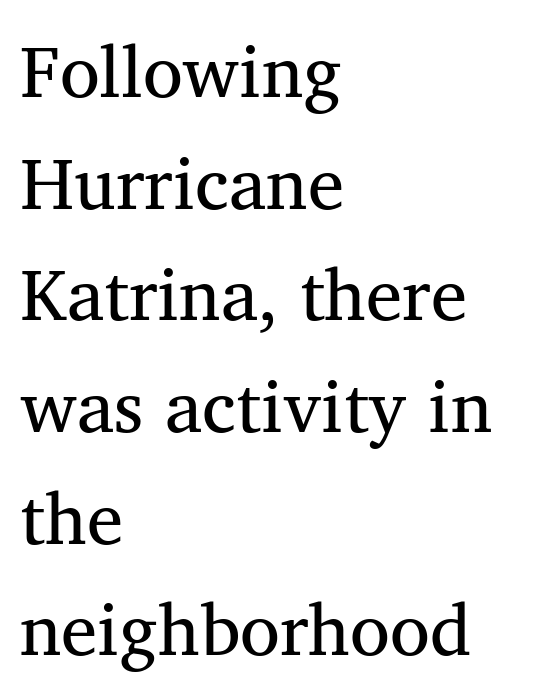
The face used here is rendered with its standard letterfit. Honestly, there is no underline to notice here at all. Notice how the passage keeps a crisp vertical edge on the left only. The rendering uses natural spacing where letterforms have individual widths. How would I describe the line gaps? Plain and ordinary. Old-style or modern, the face here clearly has serifs.
